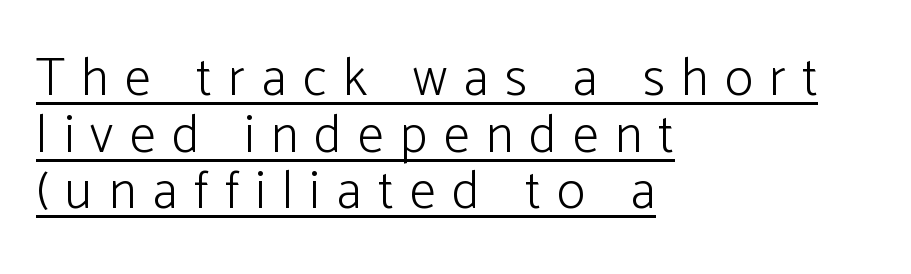
Q: Is the text bold? A: No.
Q: Is the text italic (slanted)? A: No, it is upright.
Q: Is the typeface a serif or a sans-serif typeface? A: Sans-serif.
Q: Is the text underlined? A: Yes.
Q: How is the paragraph aligned? A: Left-aligned.
Q: Is the spacing between letters normal or unusually wide? A: Unusually wide.
Q: Is the spacing between lines tight, normal or loose? A: Tight.
Q: Width (condensed, normal, or wide)? A: Normal.
Q: Stroke contrast? A: Low.
Q: x-height? A: Medium.
Q: Monospaced? A: No.
